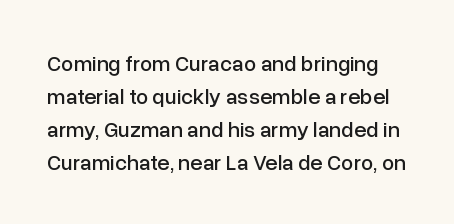
{"italic": "no", "underline": "no", "line_spacing": "normal", "line_spacing_ratio": 1.5, "letter_spacing": "normal", "letter_spacing_em": 0.0, "glyph_px": 22}
